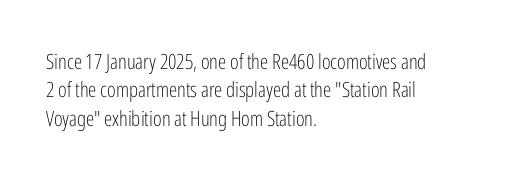
Evenly set lines give the paragraph a standard silhouette. Students, note that the glyphs here touch the page at normal intervals. In terms of posture, this sample is upright. Typeset ragged right — the left edge is the straight one.
